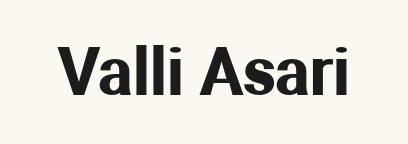
The letters sit at their default tracking, neither squeezed nor spread. The string is rendered with underlining switched off. The lettering holds an erect, upright posture throughout. Each letter's strokes conclude bluntly, with no projecting serifs.
